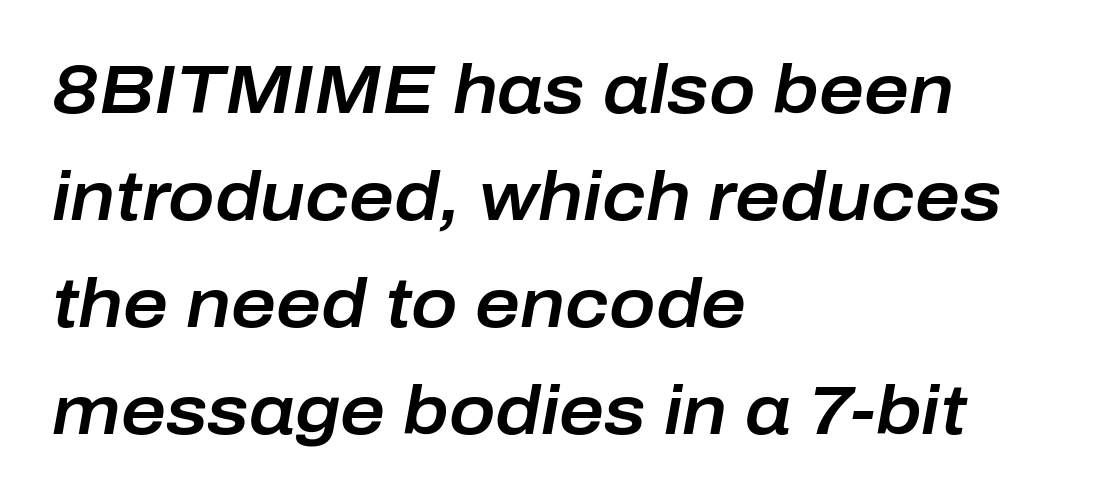
Each letter keeps its own natural width here, so spacing adapts to shape. Notice how the stems are inclined rather than vertical — that's the hallmark of italics. Reading down the block, your eye returns to a fixed left position each line. Any mark beneath the type? The region is blank. In terms of leading, this rendering sits right in the middle. Letter spacing: default.
